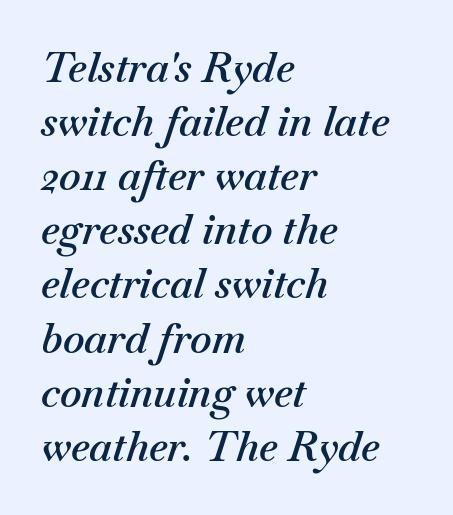
Q: Is the text bold? A: Semi-bold.
Q: Is the text italic (slanted)? A: Yes, it leans right by about 18 degrees.
Q: Is the text underlined? A: No.
Q: How is the paragraph aligned? A: Left-aligned.
Q: Is the spacing between letters normal or unusually wide? A: Normal.
Q: Is the spacing between lines tight, normal or loose? A: Normal.
Q: Width (condensed, normal, or wide)? A: Normal.
Q: Stroke contrast? A: Medium.
Q: x-height? A: Small.
Q: Monospaced? A: No.
